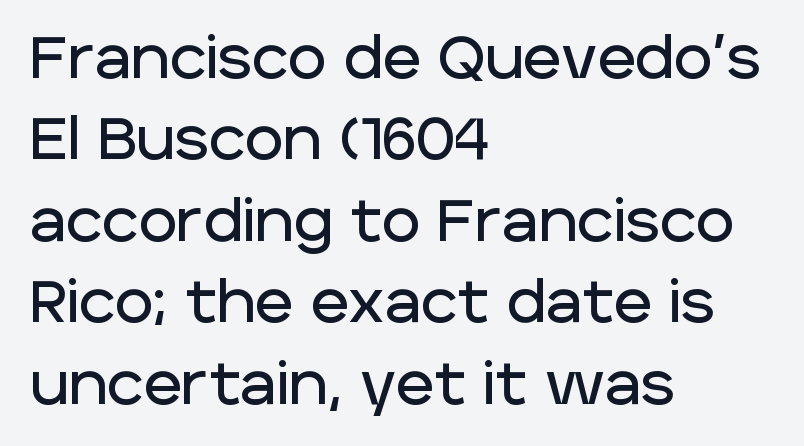
{"serif": "no", "italic": "no", "width": "normal", "stroke_contrast": "low", "x_height": "large", "monospaced": "no", "underline": "no", "align": "left", "line_spacing": "normal", "line_spacing_ratio": 1.38, "letter_spacing": "normal", "letter_spacing_em": 0.0, "glyph_px": 59}
